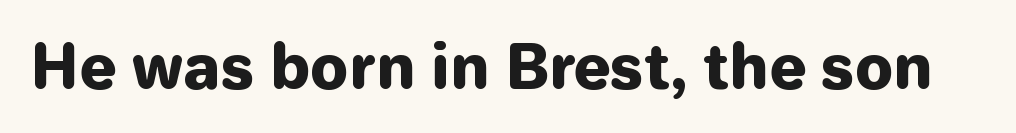
The image shows 60 px heavy sans-serif type, upright; set normal letter spacing, not underlined; low stroke contrast and a medium x-height.
